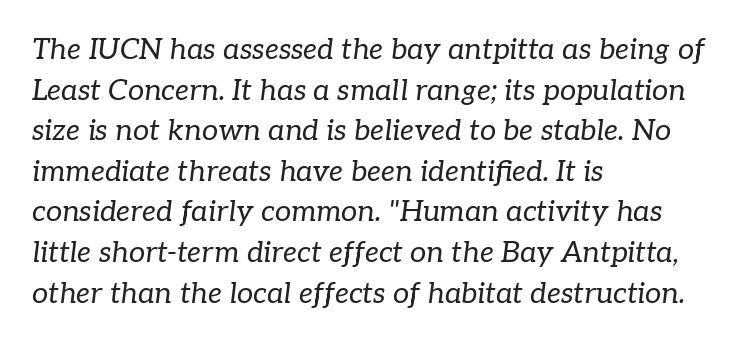
Slanted lettering throughout. Spacing verdict: proportional, widths tailored to each character. Stem width sits at or under what a default text font uses. Letter spacing: default. The characters display serif detailing at their extremities.
